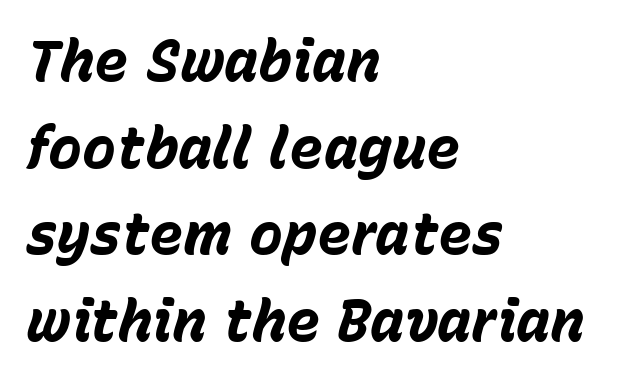
Rows of type keep a routine distance in the vertical direction. Do the characters align in a grid? No, the font is proportional. Caption: multi-line text, flush left, ragged right. Words float on clear page, feet unadorned. Emphasis-style slanted type is in use. Honestly, the letter spacing is just normal — you wouldn't notice it.
